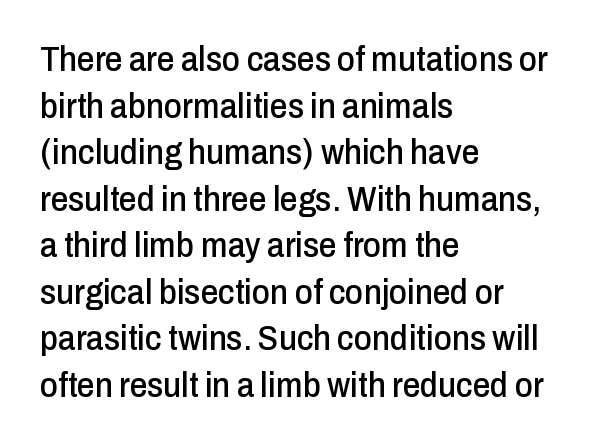
The foot of each line stays bare and open. The specimen reads as upright at a glance. Each letter's strokes conclude bluntly, with no projecting serifs. A typesetter would call this zero additional tracking.
